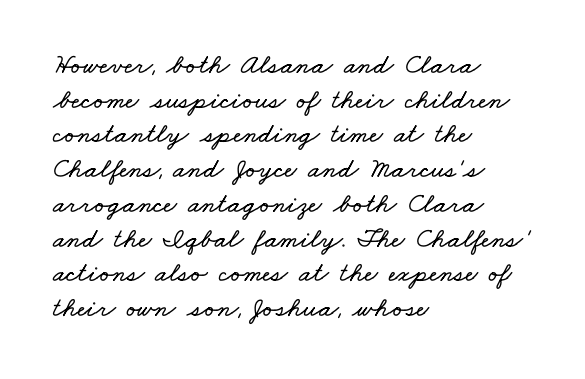
The image shows 28 px wide type; set left-aligned, line spacing 1.24x, normal letter spacing, not underlined; low stroke contrast and a small x-height.
